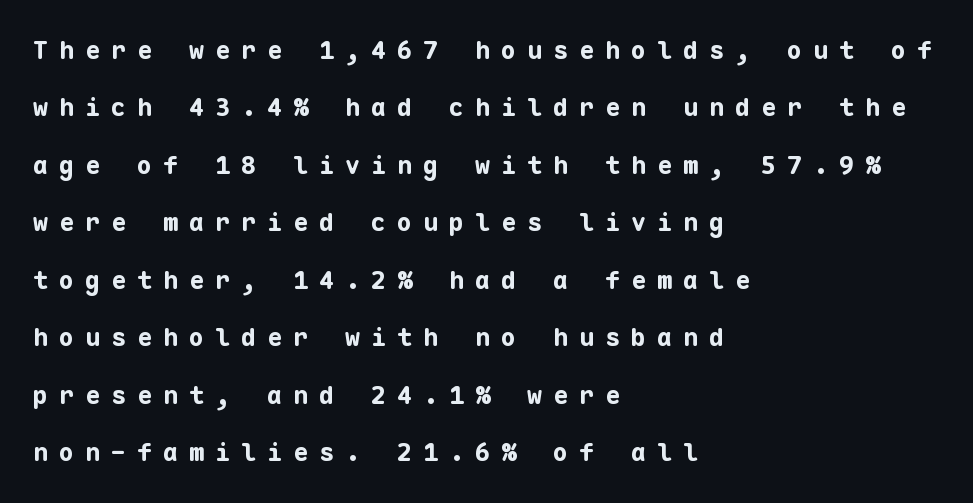
Q: Is the text bold? A: Yes.
Q: Is the text italic (slanted)? A: No, it is upright.
Q: Is the text underlined? A: No.
Q: How is the paragraph aligned? A: Left-aligned.
Q: Is the spacing between letters normal or unusually wide? A: Unusually wide.
Q: Is the spacing between lines tight, normal or loose? A: Loose.
